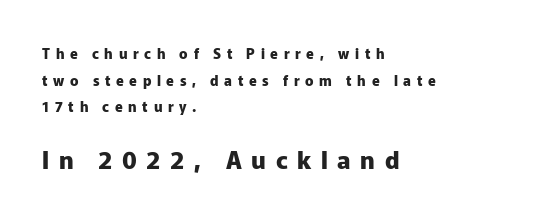
The words here are not underlined. Caption: upper text group reduced, lower text group enlarged. Does the lettering tilt? It doesn't — this is upright. The glyphs have the mass of a bold cut. Display-style spreading of the glyphs; the letterfit is very open. The paragraph has a hard left edge and a soft right edge.
